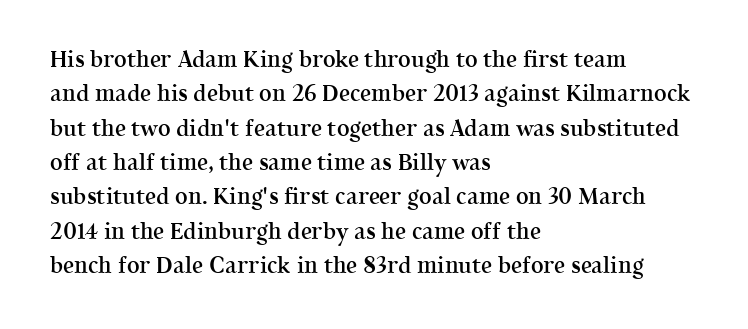
The lines in this sample share a left origin and differ only in where they stop. Firm but not heavy-handed strokes: this text is semibold. A typesetter would call this leading conventional body-copy spacing. Decoration check: the copy has no underline. There is no visible air inserted between adjacent glyphs. Ordinary non-slanted type is in use.
